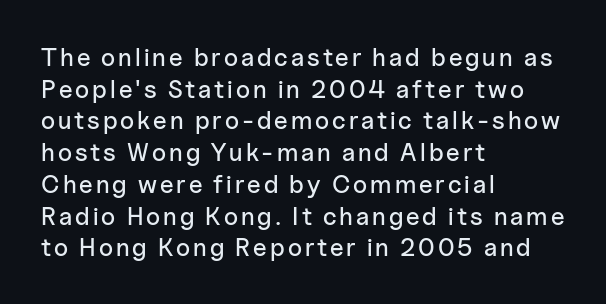
Q: Is the text italic (slanted)? A: No, it is upright.
Q: Is the text underlined? A: No.
Q: How is the paragraph aligned? A: Left-aligned.
Q: Is the spacing between lines tight, normal or loose? A: Normal.
